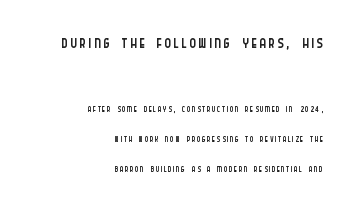
Q: Is the text bold? A: No.
Q: Is the text italic (slanted)? A: No, it is upright.
Q: Is the text underlined? A: No.
Q: How is the paragraph aligned? A: Right-aligned.
Q: Is the spacing between lines tight, normal or loose? A: Loose.
Q: Which block of text is set in a larger size, the first (top) or the second (bottom)? A: The first (top) one.
